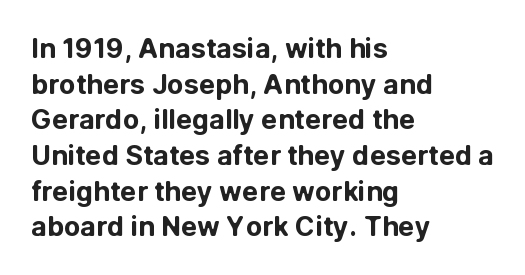
{"italic": "no", "bold": "yes", "underline": "no", "align": "left", "line_spacing": "normal", "line_spacing_ratio": 1.32, "letter_spacing": "normal", "letter_spacing_em": 0.0, "glyph_px": 27}
